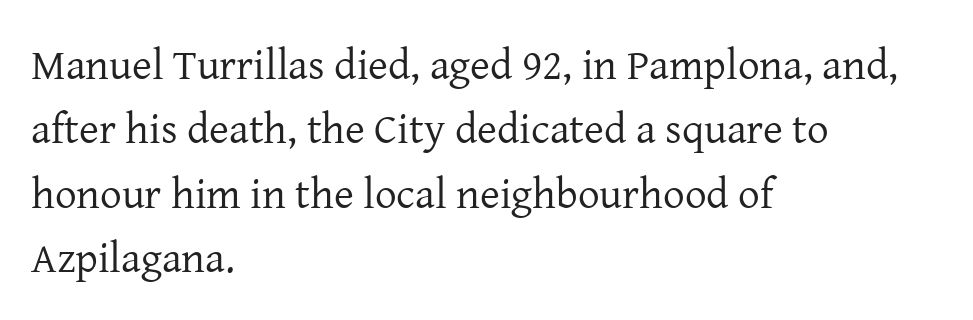
{"serif": "yes", "italic": "no", "bold": "no", "weight": "regular", "width": "normal", "stroke_contrast": "low", "x_height": "medium", "monospaced": "no", "underline": "no", "align": "left", "line_spacing": "normal", "line_spacing_ratio": 1.5, "letter_spacing": "normal", "letter_spacing_em": 0.0, "glyph_px": 43}
